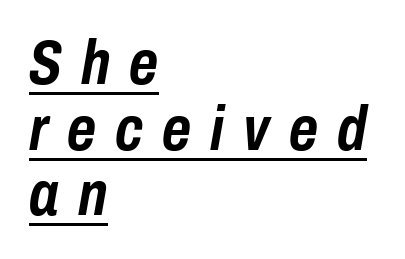
Italic: yes, the glyphs are oblique. Horizontally, the lines are justified to the leading edge only. A typesetter would call this proportional, since set widths differ per character. Underlining? Definitely there. Glyph-to-glyph distance is far greater than everyday printed text. Rows of type sit shoulder to shoulder in the vertical direction.
